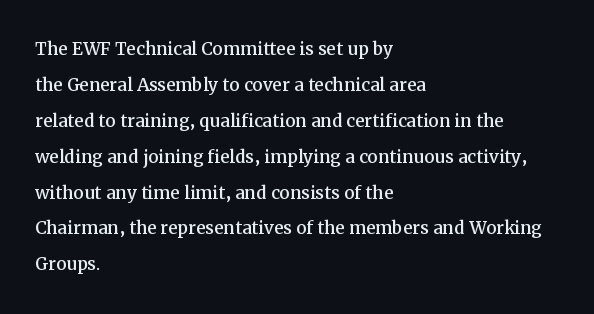
Q: Is the text italic (slanted)? A: No, it is upright.
Q: Is the text underlined? A: No.
Q: How is the paragraph aligned? A: Left-aligned.
Q: Is the spacing between letters normal or unusually wide? A: Normal.
Q: Is the spacing between lines tight, normal or loose? A: Normal.
